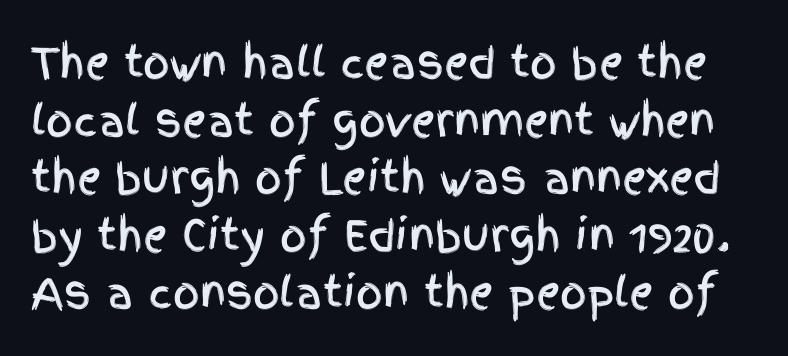
{"serif": "no", "italic": "no", "width": "condensed", "x_height": "large", "monospaced": "no", "underline": "no", "line_spacing": "normal", "line_spacing_ratio": 1.37, "letter_spacing": "normal", "letter_spacing_em": 0.0, "glyph_px": 42}
